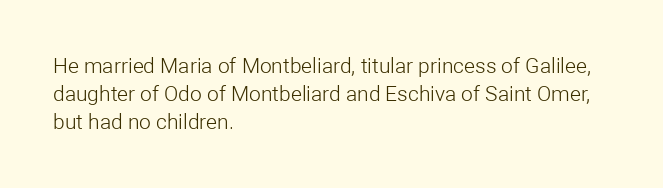
{"italic": "no", "bold": "no", "underline": "no", "align": "left", "line_spacing": "normal", "line_spacing_ratio": 1.33, "letter_spacing": "normal", "letter_spacing_em": 0.0, "glyph_px": 21}
